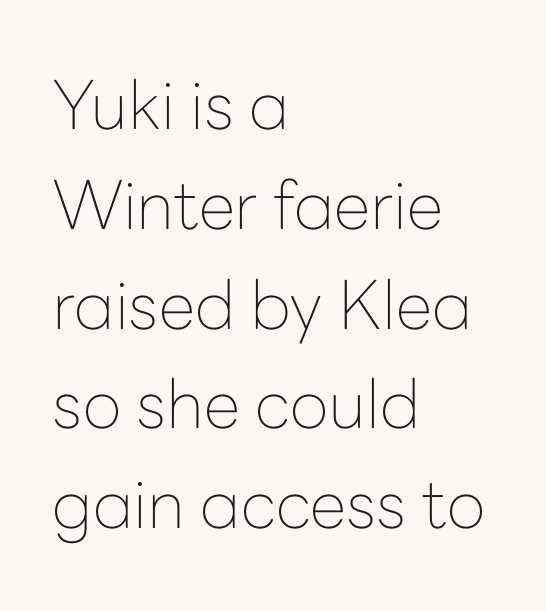
The image shows 67 px thin sans-serif type, upright; set left-aligned, normal line spacing (1.49x), normal letter spacing, not underlined; low stroke contrast and a medium x-height.
